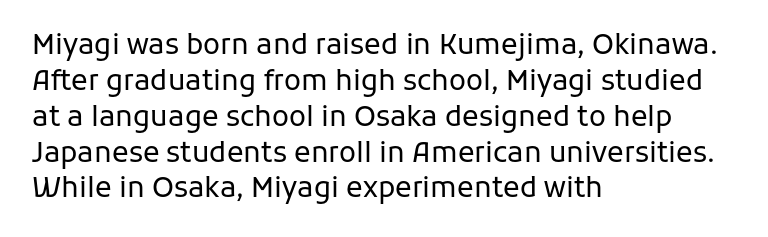
{"serif": "no", "italic": "no", "bold": "no", "weight": "regular", "width": "normal", "stroke_contrast": "low", "x_height": "medium", "monospaced": "no", "underline": "no", "align": "left", "line_spacing": "normal", "line_spacing_ratio": 1.28, "letter_spacing": "normal", "letter_spacing_em": 0.0, "glyph_px": 28}
